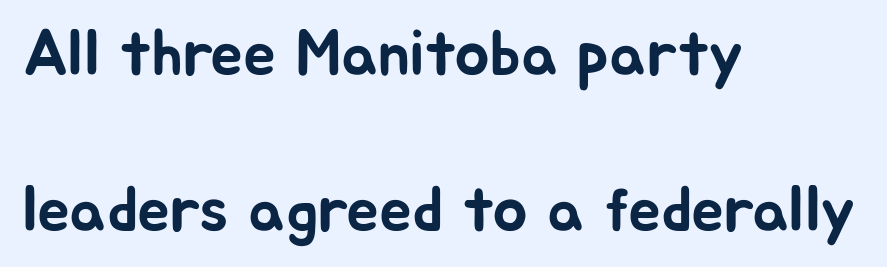
Q: Is the text italic (slanted)? A: No, it is upright.
Q: Is the typeface a serif or a sans-serif typeface? A: Sans-serif.
Q: Is the text underlined? A: No.
Q: How is the paragraph aligned? A: Left-aligned.
Q: Is the spacing between letters normal or unusually wide? A: Normal.
Q: Is the spacing between lines tight, normal or loose? A: Loose.
Q: Width (condensed, normal, or wide)? A: Normal.
Q: Stroke contrast? A: Low.
Q: x-height? A: Medium.
Q: Monospaced? A: No.
